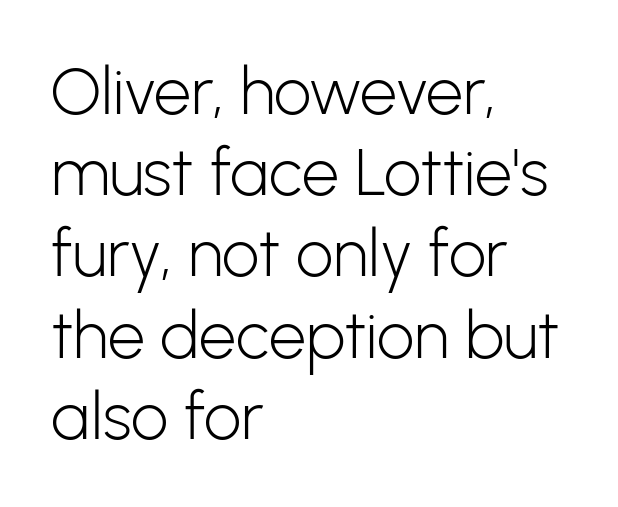
The passage shown is not bold in any degree. The letters advance in unequal steps, a hallmark of proportional type. Every row of glyphs begins at an identical x-position on the left. Observe the ordinary spacing: letters are neighbours, not strangers. The zone under the glyphs is completely vacant. The typeface chosen for these lines omits serifs.
